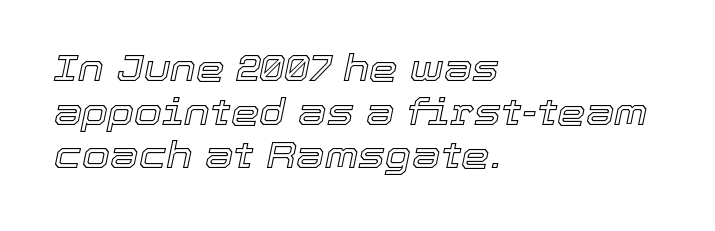
The image shows 36 px text type, italic (leaning right); set left-aligned, line spacing 1.21x, normal letter spacing, not underlined; a medium x-height.
